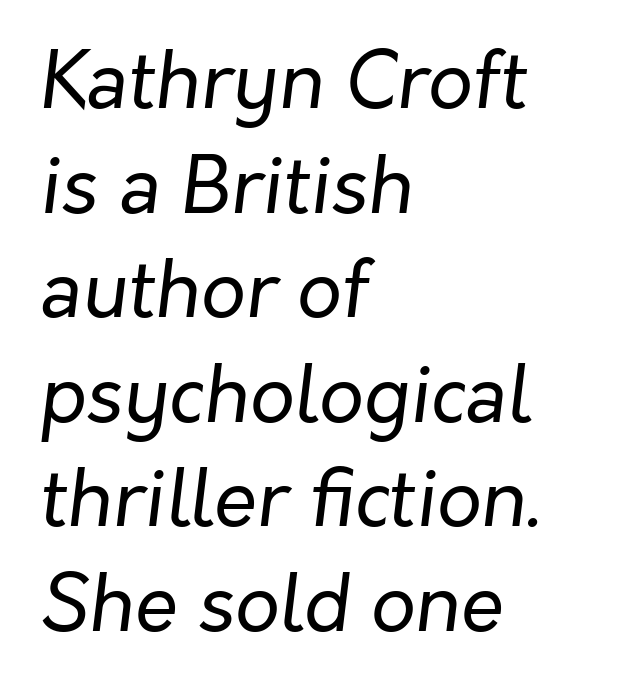
{"italic": "yes", "lean": "right", "slant_degrees": 7, "bold": "no", "weight": "regular", "width": "normal", "stroke_contrast": "low", "x_height": "medium", "monospaced": "no", "underline": "no", "align": "left", "line_spacing": "normal", "line_spacing_ratio": 1.34, "letter_spacing": "normal", "letter_spacing_em": 0.0, "glyph_px": 78}
